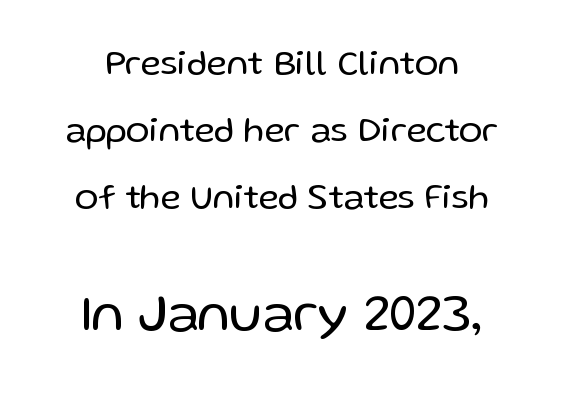
To sum up the face: it is a sans, with no serifs. One glance says open: line gaps are wider than usual. Lines of text with bare space underneath. Varying glyph widths throughout — classic text-font behaviour.
